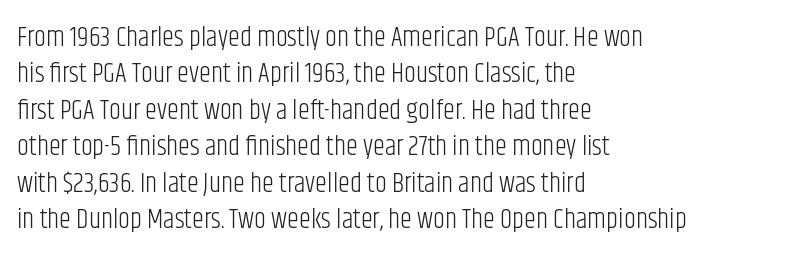
{"italic": "no", "bold": "no", "underline": "no", "align": "left", "line_spacing": "normal", "line_spacing_ratio": 1.35, "letter_spacing": "normal", "letter_spacing_em": 0.0, "glyph_px": 27}
